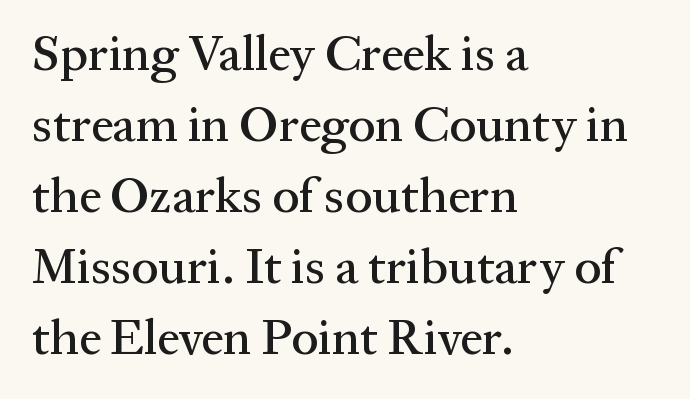
Leading: standard. Clear beneath every line of the passage. Look at the bottom of the vertical strokes: they flare into serifs here. What stands out about the letter spacing? Nothing — it is the standard amount.
